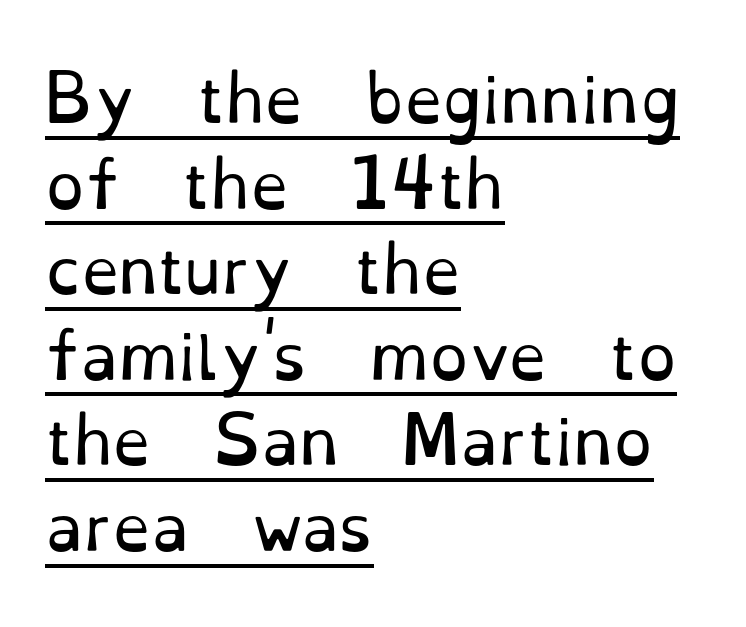
{"italic": "no", "bold": "no", "weight": "regular", "width": "normal", "stroke_contrast": "low", "x_height": "small", "monospaced": "no", "underline": "yes", "align": "left", "line_spacing": "normal", "line_spacing_ratio": 1.38, "letter_spacing": "normal", "letter_spacing_em": 0.0, "glyph_px": 62}
